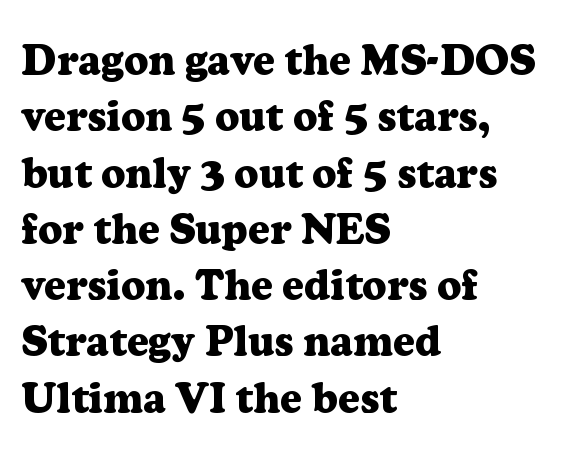
Q: Is the text bold? A: Yes.
Q: Is the text italic (slanted)? A: No, it is upright.
Q: Is the typeface a serif or a sans-serif typeface? A: Serif.
Q: Is the text underlined? A: No.
Q: How is the paragraph aligned? A: Left-aligned.
Q: Is the spacing between letters normal or unusually wide? A: Normal.
Q: Is the spacing between lines tight, normal or loose? A: Normal.
Q: Width (condensed, normal, or wide)? A: Normal.
Q: Stroke contrast? A: Low.
Q: x-height? A: Medium.
Q: Monospaced? A: No.
